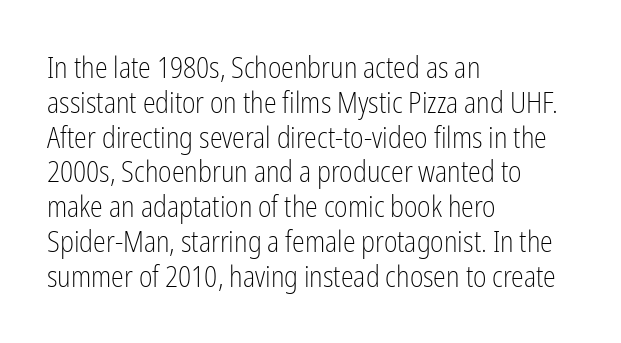
Q: Is the text bold? A: No.
Q: Is the text italic (slanted)? A: No, it is upright.
Q: Is the typeface a serif or a sans-serif typeface? A: Sans-serif.
Q: Is the text underlined? A: No.
Q: How is the paragraph aligned? A: Left-aligned.
Q: Is the spacing between letters normal or unusually wide? A: Normal.
Q: Width (condensed, normal, or wide)? A: Condensed.
Q: Stroke contrast? A: Low.
Q: x-height? A: Medium.
Q: Monospaced? A: No.
